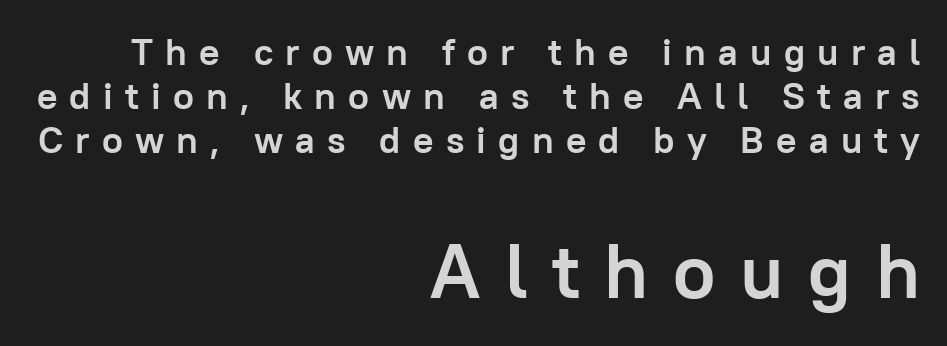
Each glyph is drawn with heavy, bold strokes. In terms of posture, this sample is upright. You can tell from the bare stems that sans-serif type was used. The rendering inserts visible extra space after every character.
